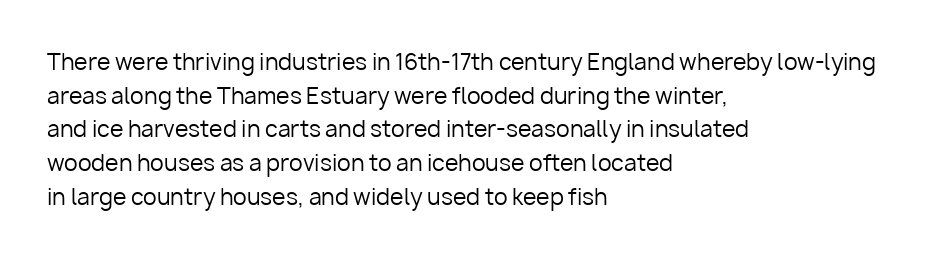
{"italic": "no", "bold": "no", "underline": "no", "align": "left", "line_spacing": "normal", "line_spacing_ratio": 1.53, "letter_spacing": "normal", "letter_spacing_em": 0.0, "glyph_px": 22}
